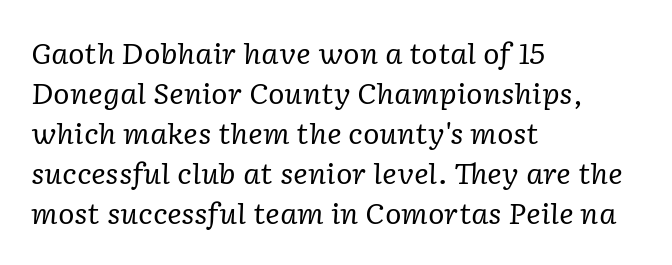
{"serif": "yes", "italic": "yes", "lean": "right", "slant_degrees": 2, "bold": "no", "weight": "regular", "width": "normal", "stroke_contrast": "low", "x_height": "medium", "monospaced": "no", "underline": "no", "align": "left", "line_spacing": "normal", "line_spacing_ratio": 1.43, "letter_spacing": "normal", "letter_spacing_em": 0.0, "glyph_px": 28}
